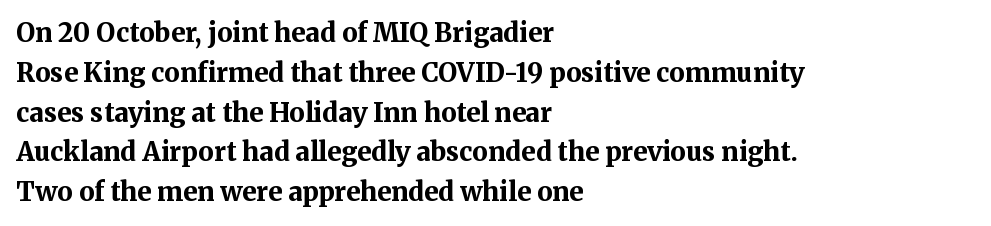
Plenty of ink on the page — the face is bold. Vertical spacing — default. Descenders hang freely into open space. All the whitespace from short lines collects on the right. This rendering leaves character spacing at its baseline value. Do the letters lean? They stand straight.
